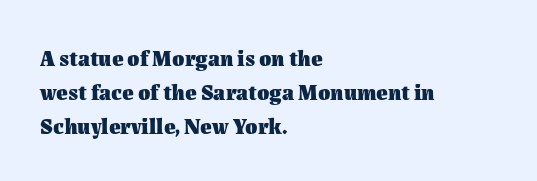
The lettering holds an erect, upright posture throughout. No word sits above an underline. Thick stems and heavy bowls — unmistakably bold. How are the letters spaced? Ordinarily, with no added tracking. Line beginnings align vertically; line endings do not.
